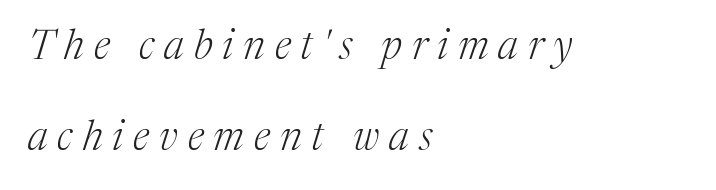
{"serif": "yes", "italic": "yes", "lean": "right", "slant_degrees": 17, "bold": "no", "weight": "light", "width": "normal", "stroke_contrast": "medium", "x_height": "medium", "monospaced": "no", "underline": "no", "align": "left", "line_spacing": "loose", "line_spacing_ratio": 2.22, "letter_spacing": "wide", "letter_spacing_em": 0.24, "glyph_px": 41}
